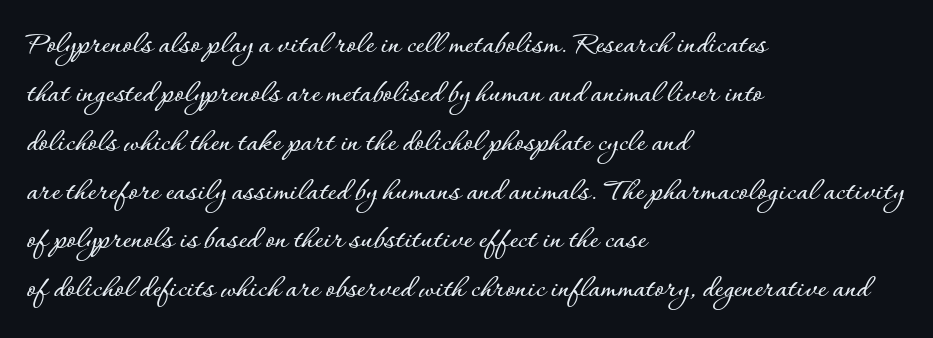
The image shows 33 px text type; set left-aligned, normal line spacing (1.48x), normal letter spacing, not underlined; low stroke contrast and a small x-height.
